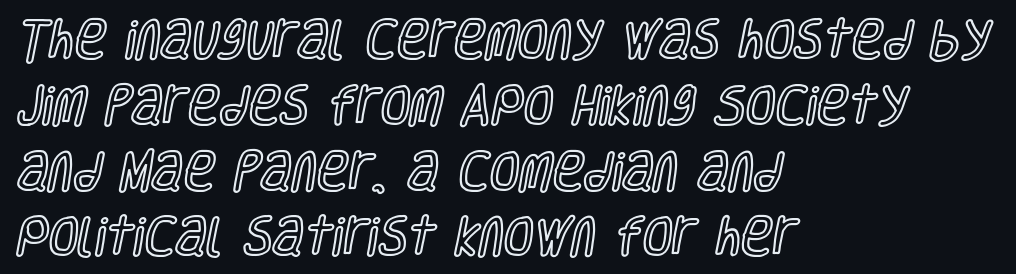
The image shows 43 px condensed type; set left-aligned, normal line spacing (1.53x), normal letter spacing, not underlined; a large x-height.
